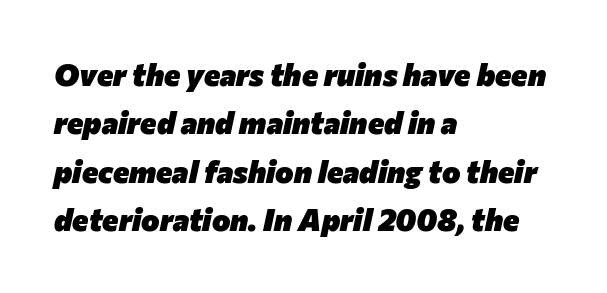
This rendering features lettering with no underline. The font's italic variant was chosen for this text. Every row of glyphs begins at an identical x-position on the left. These lines are rendered in a variable-pitch font.
